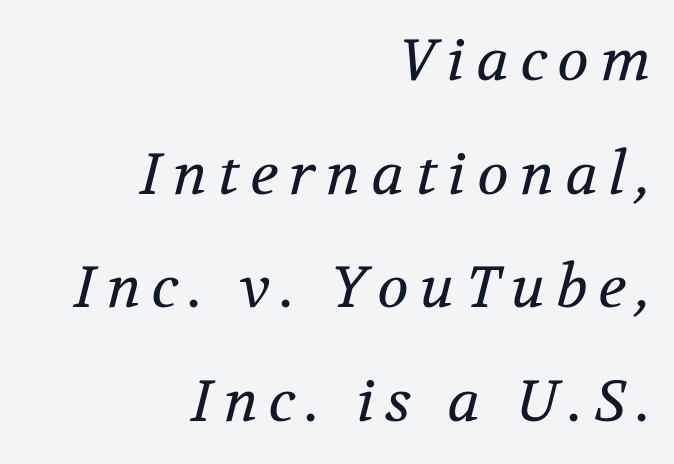
The image shows 58 px regular-weight serif type, italic (leaning right); set right-aligned, loose line spacing (1.96x), not underlined; medium stroke contrast and a medium x-height.
